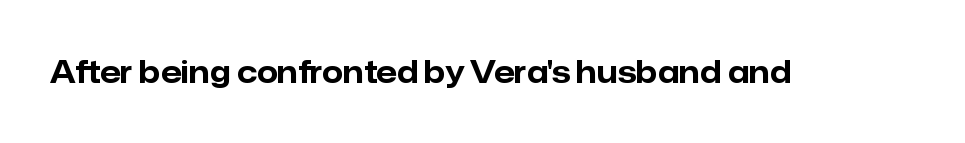
The specimen reads as upright at a glance. In terms of letterform style, serifs are entirely absent. What stands out about the letter spacing? Nothing — it is the standard amount. Chunky letters — that's bold for sure. Proportional: the letters do not fall into vertical columns. Check under the words: just untouched page.
